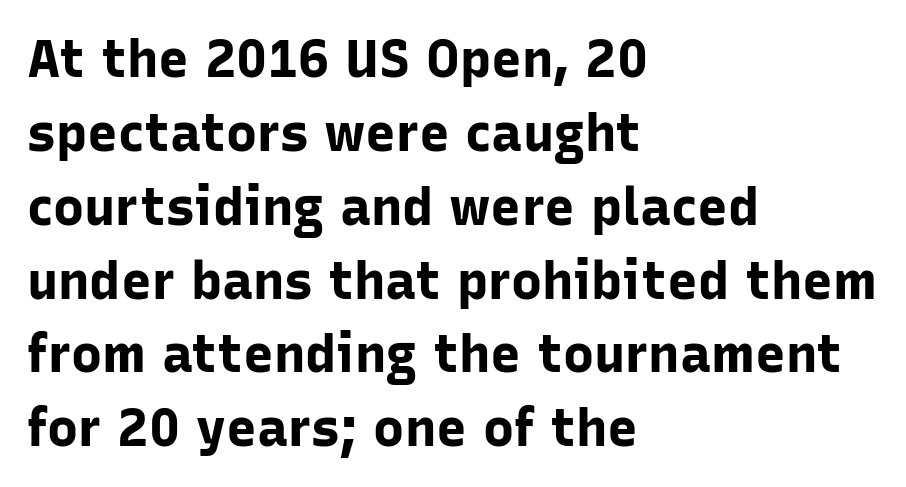
Q: Is the text bold? A: Yes.
Q: Is the text italic (slanted)? A: No, it is upright.
Q: Is the typeface a serif or a sans-serif typeface? A: Sans-serif.
Q: Is the text underlined? A: No.
Q: How is the paragraph aligned? A: Left-aligned.
Q: Is the spacing between letters normal or unusually wide? A: Normal.
Q: Is the spacing between lines tight, normal or loose? A: Normal.
Q: Width (condensed, normal, or wide)? A: Normal.
Q: Stroke contrast? A: Low.
Q: x-height? A: Medium.
Q: Monospaced? A: No.
